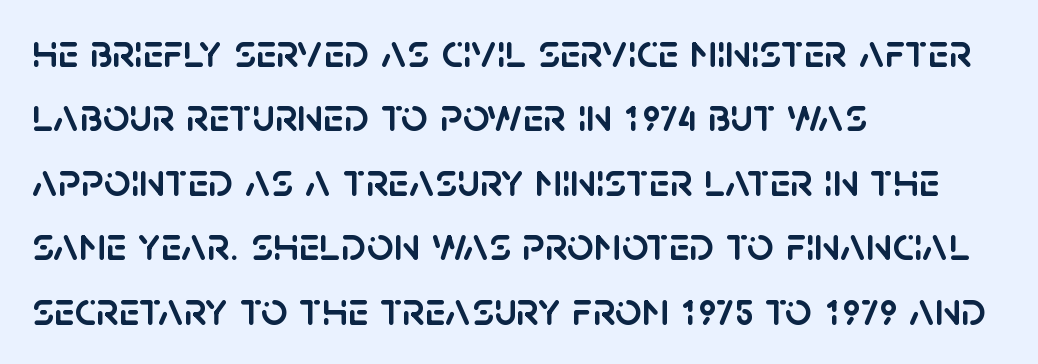
{"serif": "no", "italic": "no", "width": "normal", "stroke_contrast": "low", "x_height": "large", "monospaced": "no", "underline": "no", "align": "left", "line_spacing": "normal", "line_spacing_ratio": 1.37, "letter_spacing": "normal", "letter_spacing_em": 0.0, "glyph_px": 47}
